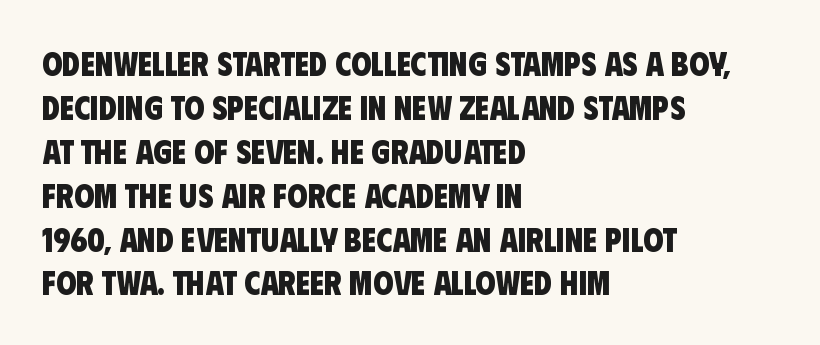
Strokes here are thick enough to call this a true bold. The passage shown is not underscored anywhere. The passage shown is typeset with a sans-serif family. The letters advance in unequal steps, a hallmark of proportional type. Each word holds together tightly as a unit, with standard inter-letter gaps.
